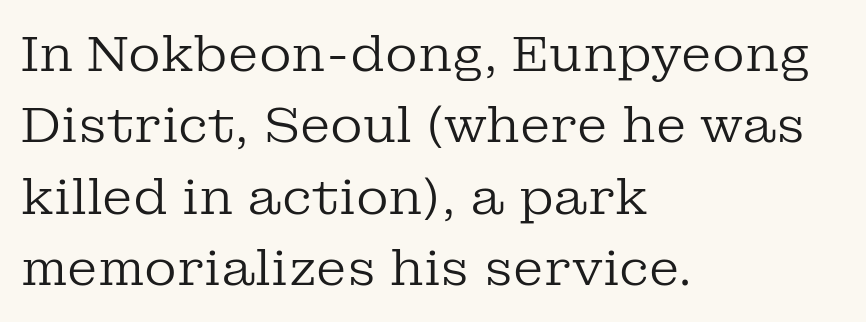
Q: Is the text bold? A: No.
Q: Is the text italic (slanted)? A: No, it is upright.
Q: Is the typeface a serif or a sans-serif typeface? A: Serif.
Q: Is the text underlined? A: No.
Q: How is the paragraph aligned? A: Left-aligned.
Q: Is the spacing between letters normal or unusually wide? A: Normal.
Q: Is the spacing between lines tight, normal or loose? A: Normal.
Q: Width (condensed, normal, or wide)? A: Normal.
Q: Stroke contrast? A: Low.
Q: x-height? A: Medium.
Q: Monospaced? A: No.
